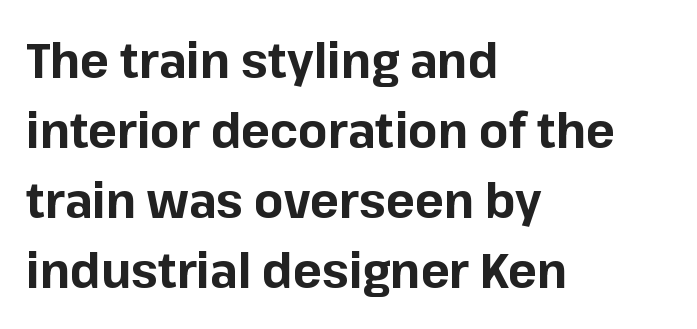
{"serif": "no", "italic": "no", "bold": "yes", "weight": "bold", "width": "normal", "stroke_contrast": "low", "x_height": "medium", "monospaced": "no", "underline": "no", "align": "left", "line_spacing": "normal", "line_spacing_ratio": 1.46, "letter_spacing": "normal", "letter_spacing_em": 0.0, "glyph_px": 48}
